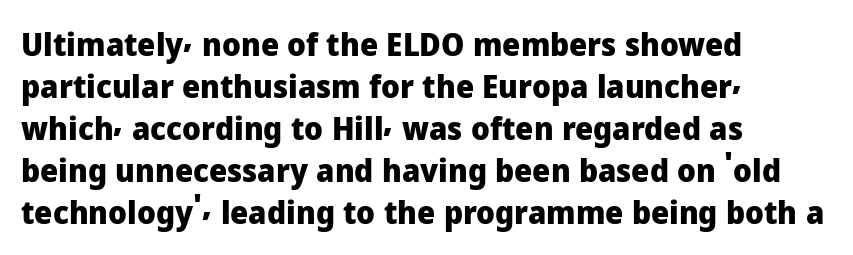
{"serif": "no", "italic": "no", "bold": "yes", "weight": "heavy", "width": "normal", "stroke_contrast": "low", "x_height": "medium", "monospaced": "no", "underline": "no", "align": "left", "line_spacing": "normal", "line_spacing_ratio": 1.31, "letter_spacing": "normal", "letter_spacing_em": 0.0, "glyph_px": 32}
